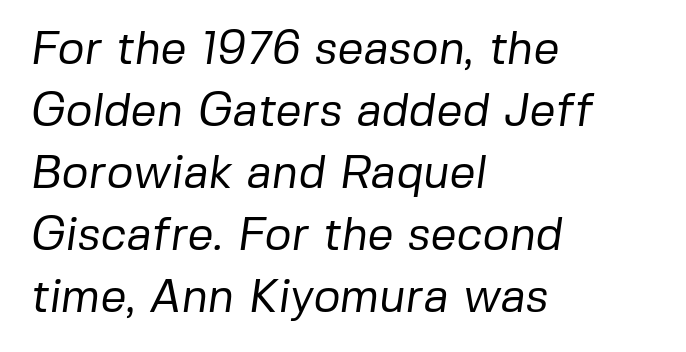
Q: Is the text bold? A: No.
Q: Is the typeface a serif or a sans-serif typeface? A: Sans-serif.
Q: Is the text underlined? A: No.
Q: How is the paragraph aligned? A: Left-aligned.
Q: Is the spacing between letters normal or unusually wide? A: Normal.
Q: Is the spacing between lines tight, normal or loose? A: Normal.
Q: Width (condensed, normal, or wide)? A: Normal.
Q: Stroke contrast? A: Low.
Q: x-height? A: Medium.
Q: Monospaced? A: No.
